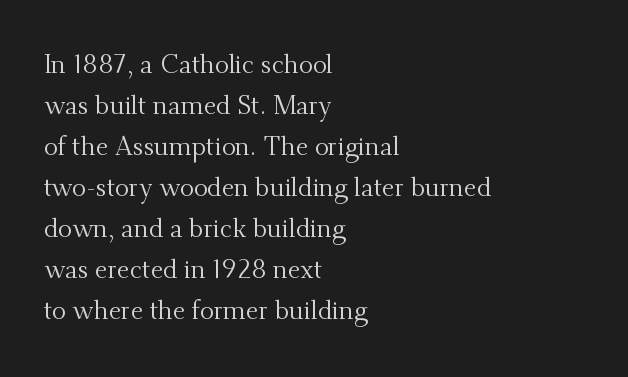
The image shows 26 px text type, upright; set left-aligned, normal line spacing (1.58x), normal letter spacing, not underlined.
